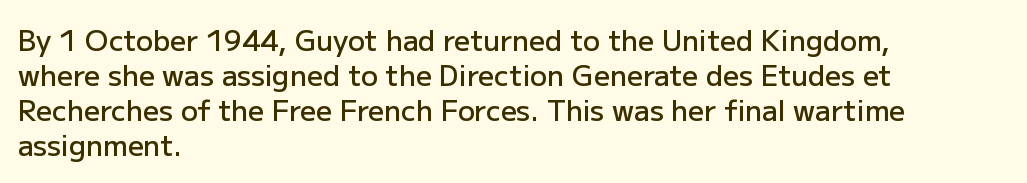
The image shows 28 px semibold sans-serif type, upright; set left-aligned, normal line spacing (1.25x), normal letter spacing, not underlined; low stroke contrast and a medium x-height.
